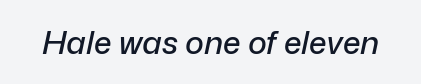
The image shows 32 px text type, italic (leaning right); set normal letter spacing, not underlined; low stroke contrast and a medium x-height.
